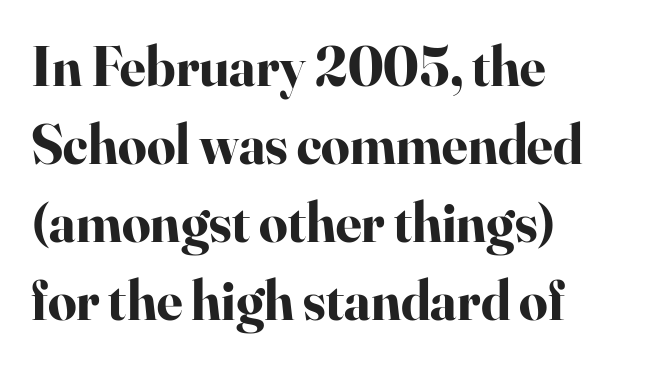
Is this a fixed-width face? No — the glyphs have proportional, varying widths. In terms of leading, this rendering sits right in the middle. This rendering leaves character spacing at its baseline value. Does the type have serifs? Yes, each stem ends in a small foot. Do the letters lean? They stand straight. Every row of glyphs begins at an identical x-position on the left.
